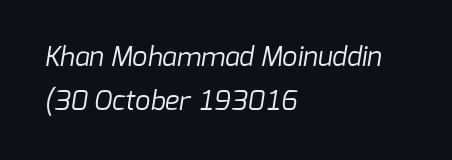
Q: Is the text bold? A: No.
Q: Is the text underlined? A: No.
Q: How is the paragraph aligned? A: Left-aligned.
Q: Is the spacing between letters normal or unusually wide? A: Normal.
Q: Is the spacing between lines tight, normal or loose? A: Normal.
